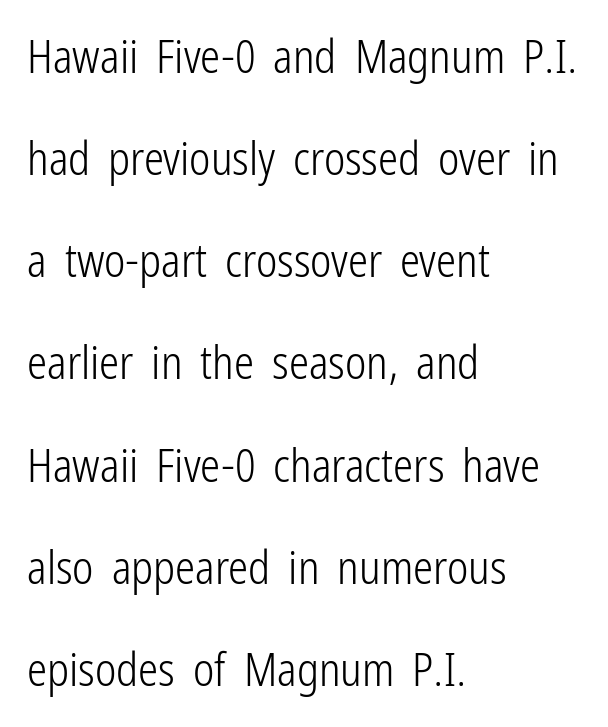
{"serif": "no", "italic": "no", "bold": "no", "weight": "light", "width": "condensed", "stroke_contrast": "low", "x_height": "medium", "monospaced": "no", "underline": "no", "align": "left", "line_spacing": "loose", "line_spacing_ratio": 2.27, "letter_spacing": "normal", "letter_spacing_em": 0.0, "glyph_px": 45}
